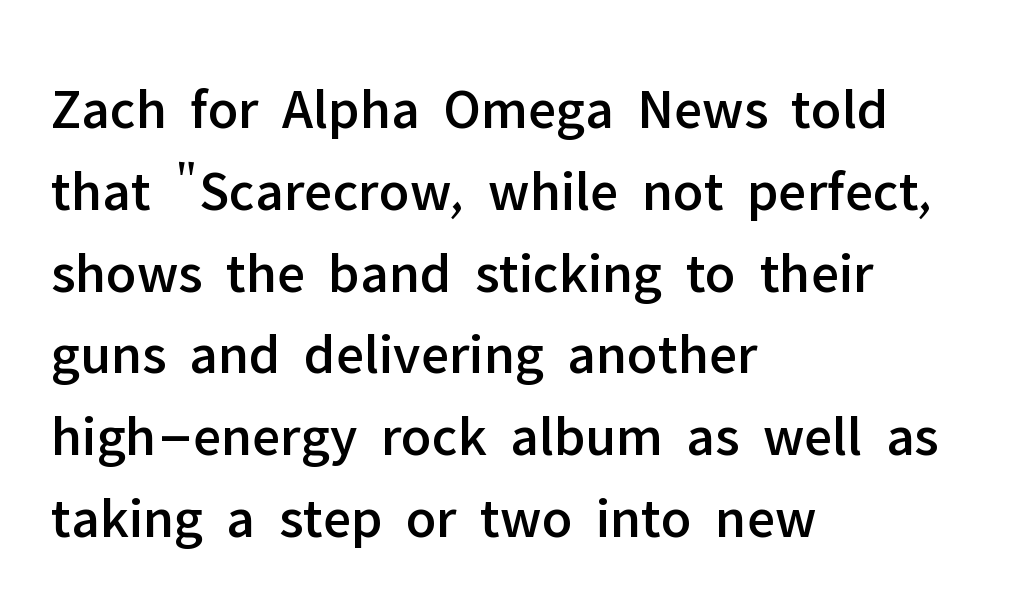
Q: Is the text italic (slanted)? A: No, it is upright.
Q: Is the typeface a serif or a sans-serif typeface? A: Sans-serif.
Q: Is the text underlined? A: No.
Q: How is the paragraph aligned? A: Left-aligned.
Q: Is the spacing between letters normal or unusually wide? A: Normal.
Q: Is the spacing between lines tight, normal or loose? A: Normal.
Q: Width (condensed, normal, or wide)? A: Normal.
Q: Stroke contrast? A: Low.
Q: x-height? A: Medium.
Q: Monospaced? A: No.
